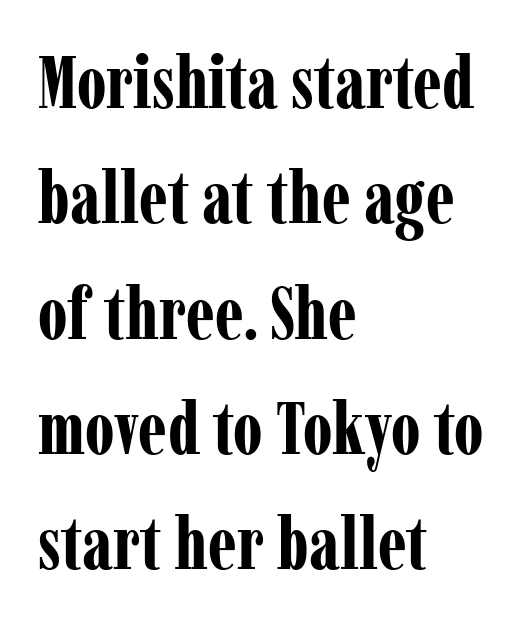
Weight: bold. This sample keeps an unexceptional amount of space between lines. You could call the tracking neutral — neither tight nor loose. Underline: absent. The rendering uses natural spacing where letterforms have individual widths. Reading down the block, your eye returns to a fixed left position each line.
